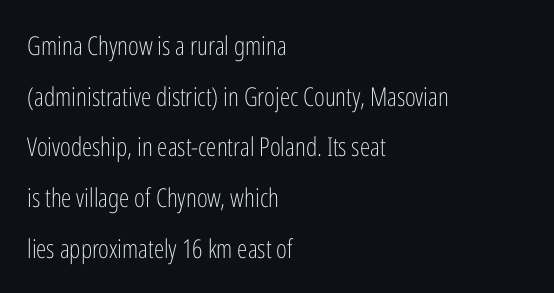
{"italic": "no", "bold": "no", "underline": "no", "align": "left", "line_spacing": "loose", "line_spacing_ratio": 1.95, "letter_spacing": "normal", "letter_spacing_em": 0.0, "glyph_px": 26}
